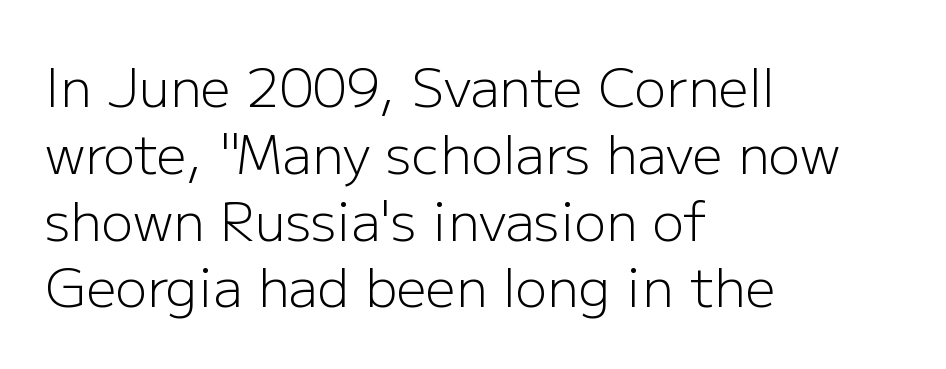
The image shows 53 px light sans-serif type, upright; set left-aligned, normal line spacing (1.26x), normal letter spacing, not underlined; low stroke contrast and a medium x-height.
